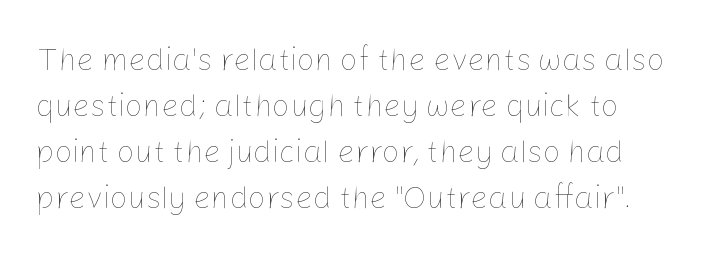
In terms of leading, this rendering sits right in the middle. Here the designer chose a conventional face with non-uniform glyph widths. This is roman type, the default non-slanted kind. The baseline area is clear. Compared with a typical body face, this is equally light or lighter still. Default kerning and tracking; the words read as compact shapes.
